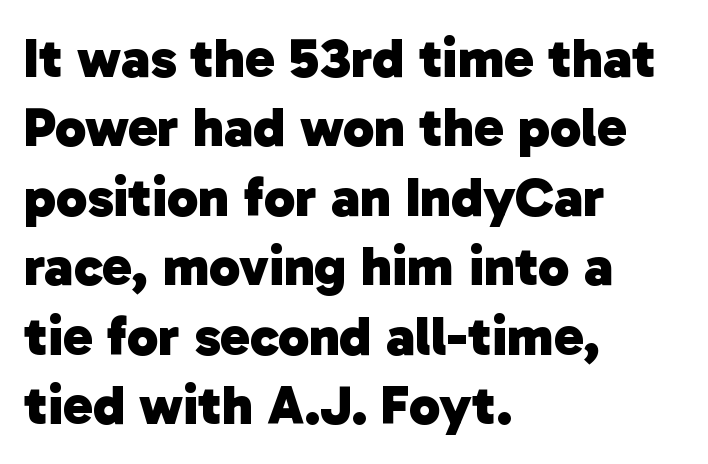
{"serif": "no", "bold": "yes", "weight": "heavy", "width": "normal", "stroke_contrast": "low", "x_height": "medium", "monospaced": "no", "underline": "no", "align": "left", "line_spacing_ratio": 1.24, "letter_spacing": "normal", "letter_spacing_em": 0.0, "glyph_px": 56}
